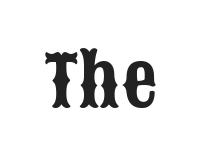
{"serif": "no", "italic": "no", "width": "condensed", "stroke_contrast": "low", "x_height": "large", "monospaced": "no", "underline": "no", "letter_spacing": "normal", "letter_spacing_em": 0.0, "glyph_px": 70}
